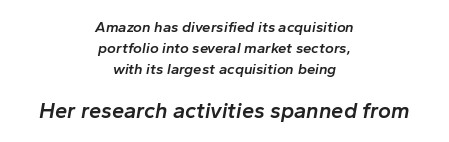
The image shows 22 px text type, italic (leaning right); set centered, normal line spacing (1.39x), normal letter spacing, not underlined; the second (bottom) block is 1.47x larger.
